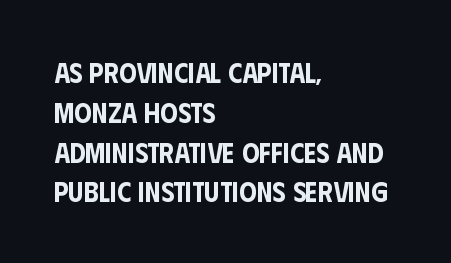
Q: Is the text italic (slanted)? A: No, it is upright.
Q: Is the typeface a serif or a sans-serif typeface? A: Sans-serif.
Q: Is the text underlined? A: No.
Q: How is the paragraph aligned? A: Left-aligned.
Q: Is the spacing between letters normal or unusually wide? A: Normal.
Q: Is the spacing between lines tight, normal or loose? A: Normal.
Q: Width (condensed, normal, or wide)? A: Condensed.
Q: Stroke contrast? A: Low.
Q: x-height? A: Large.
Q: Monospaced? A: No.
